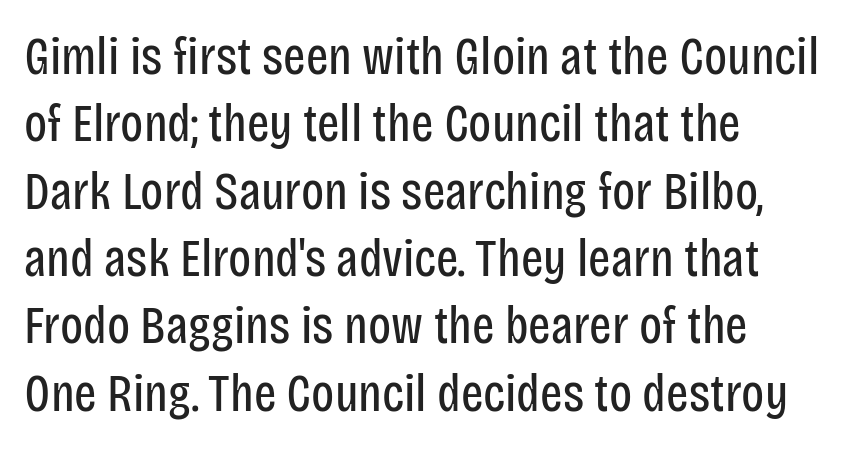
Short note: letters normally spaced. This rendering uses left alignment, leaving the right contour irregular. The font sits on the lighter half of the weight spectrum, regular included. Vertical spacing — default. Typographically, this falls in the sans-serif category. Does the lettering tilt? It doesn't — this is upright.
